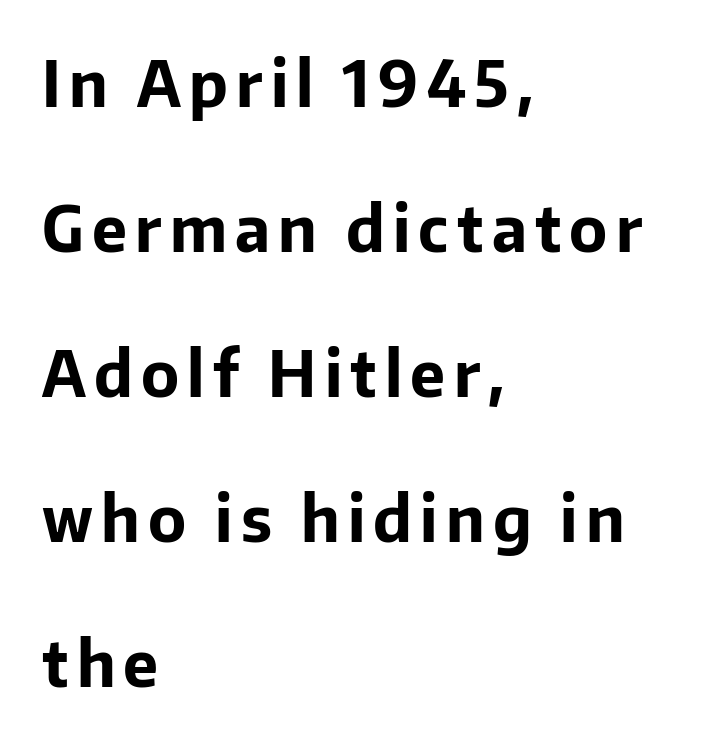
Just letters on the line, the space beneath them empty. The specimen reads as upright at a glance. These lines stack with their left ends in a neat column. Baseline-to-baseline distance is far greater than the letter height. The face used here is proportionally spaced, like ordinary book or web type. Are there feet on the stems? There aren't — it's a sans.
